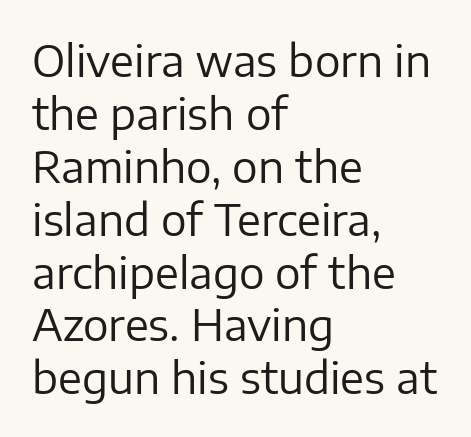
Q: Is the text bold? A: No.
Q: Is the text italic (slanted)? A: No, it is upright.
Q: Is the typeface a serif or a sans-serif typeface? A: Sans-serif.
Q: Is the text underlined? A: No.
Q: How is the paragraph aligned? A: Left-aligned.
Q: Is the spacing between letters normal or unusually wide? A: Normal.
Q: Width (condensed, normal, or wide)? A: Normal.
Q: Stroke contrast? A: Low.
Q: x-height? A: Medium.
Q: Monospaced? A: No.
